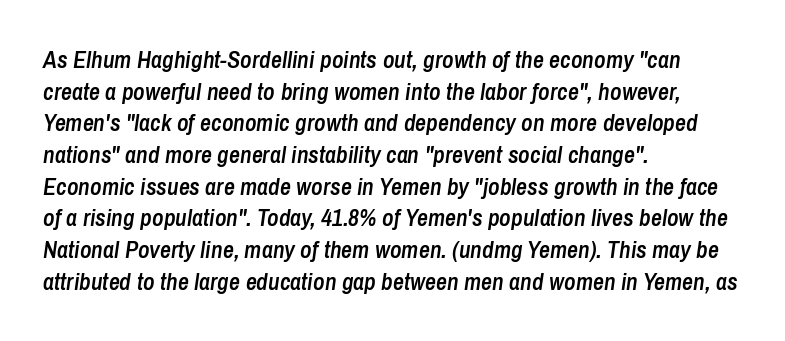
Q: Is the text bold? A: Semi-bold.
Q: Is the text italic (slanted)? A: Yes, it leans right by about 8 degrees.
Q: Is the text underlined? A: No.
Q: How is the paragraph aligned? A: Left-aligned.
Q: Is the spacing between letters normal or unusually wide? A: Normal.
Q: Is the spacing between lines tight, normal or loose? A: Normal.
